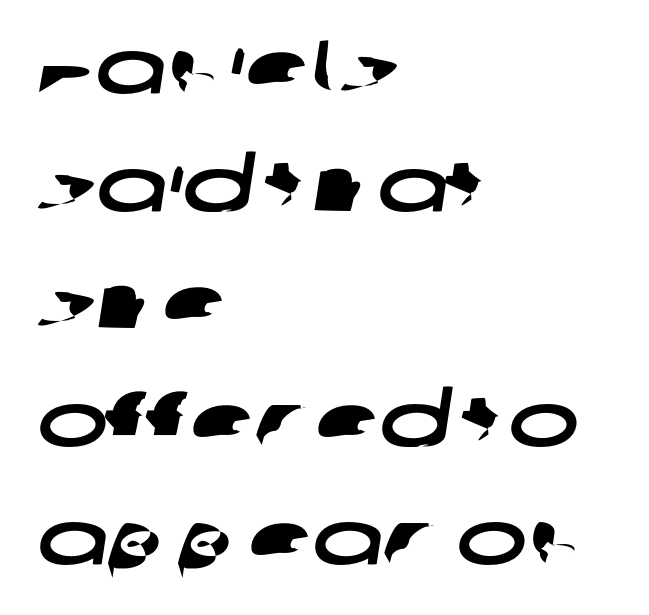
The image shows 75 px wide sans-serif type; set left-aligned, normal line spacing (1.57x), normal letter spacing, not underlined; low stroke contrast and a large x-height.
